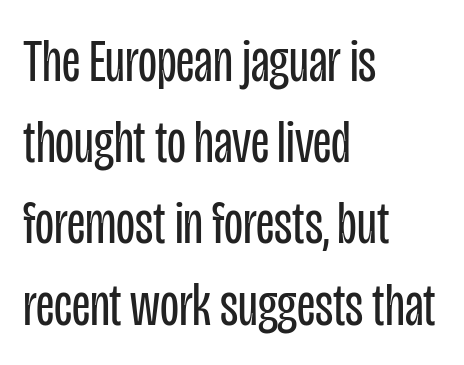
Q: Is the text bold? A: No.
Q: Is the text italic (slanted)? A: No, it is upright.
Q: Is the typeface a serif or a sans-serif typeface? A: Sans-serif.
Q: Is the text underlined? A: No.
Q: How is the paragraph aligned? A: Left-aligned.
Q: Is the spacing between letters normal or unusually wide? A: Normal.
Q: Is the spacing between lines tight, normal or loose? A: Normal.
Q: Width (condensed, normal, or wide)? A: Condensed.
Q: Stroke contrast? A: Low.
Q: x-height? A: Large.
Q: Monospaced? A: No.
